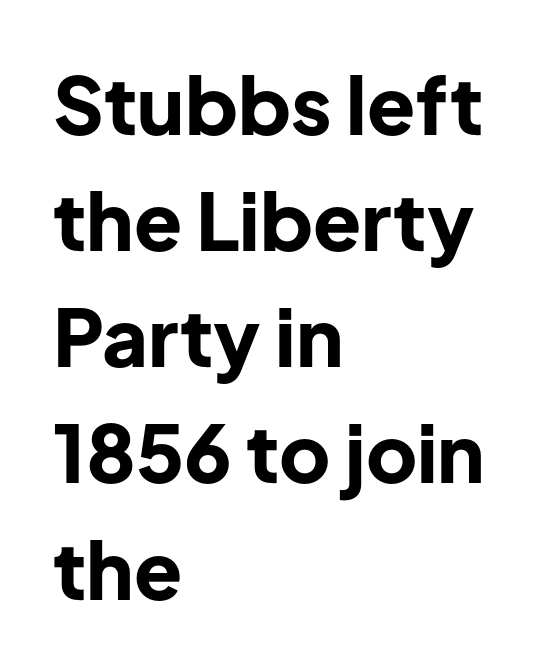
{"serif": "no", "italic": "no", "bold": "yes", "weight": "bold", "width": "normal", "stroke_contrast": "low", "x_height": "medium", "monospaced": "no", "underline": "no", "align": "left", "line_spacing": "normal", "line_spacing_ratio": 1.47, "letter_spacing": "normal", "letter_spacing_em": 0.0, "glyph_px": 79}
